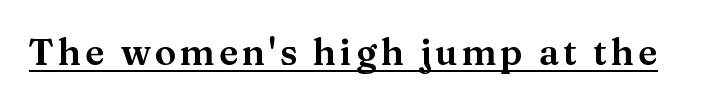
{"serif": "yes", "italic": "no", "width": "wide", "stroke_contrast": "medium", "x_height": "medium", "monospaced": "no", "underline": "yes", "glyph_px": 36}
